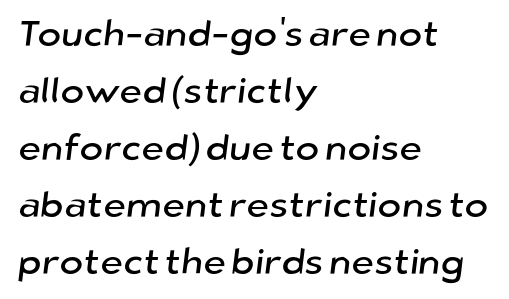
How are the letters spaced? Ordinarily, with no added tracking. The zone under the glyphs is completely vacant. Regular leading. One-word summary of the alignment: left.
